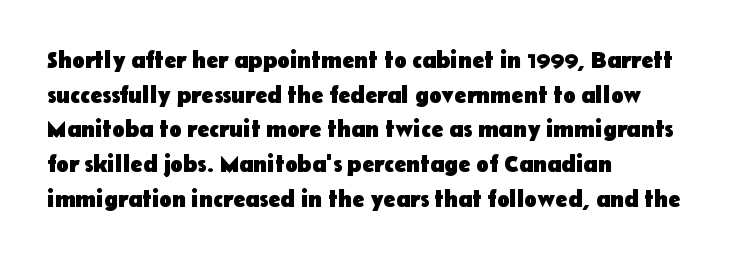
The image shows 23 px bold type, upright; set left-aligned, normal line spacing (1.51x), normal letter spacing, not underlined.
